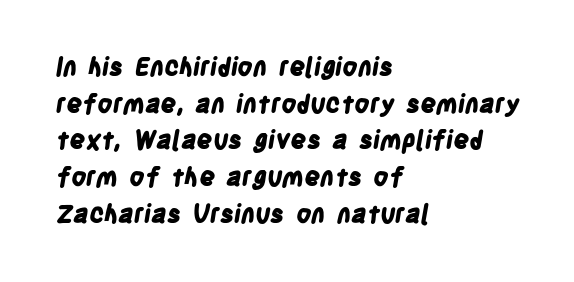
{"bold": "yes", "underline": "no", "align": "left", "line_spacing": "normal", "line_spacing_ratio": 1.47, "letter_spacing": "normal", "letter_spacing_em": 0.0, "glyph_px": 25}
